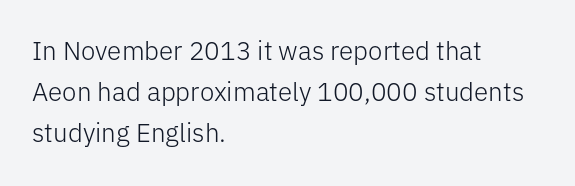
The image shows 26 px text type, upright; set left-aligned, normal line spacing (1.57x), normal letter spacing, not underlined.
